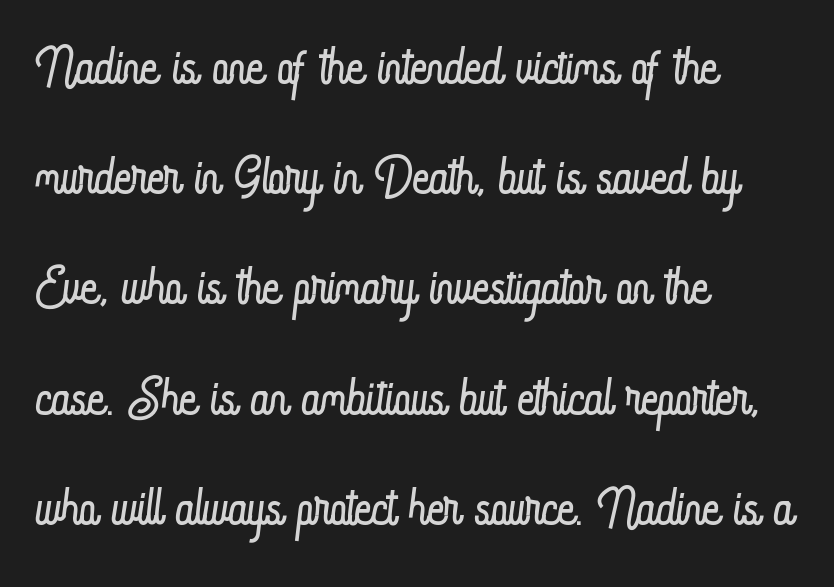
The image shows 73 px light, condensed type; set left-aligned, normal line spacing (1.51x), normal letter spacing, not underlined; low stroke contrast and a small x-height.
